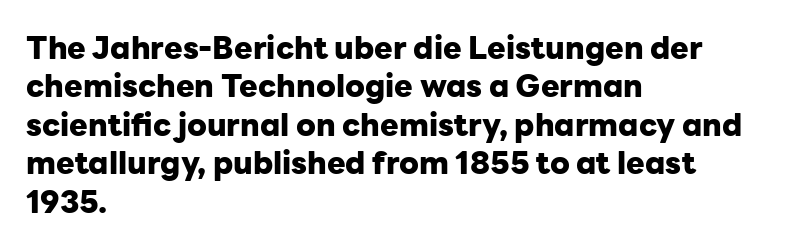
Q: Is the text bold? A: Yes.
Q: Is the text italic (slanted)? A: No, it is upright.
Q: Is the typeface a serif or a sans-serif typeface? A: Sans-serif.
Q: Is the text underlined? A: No.
Q: How is the paragraph aligned? A: Left-aligned.
Q: Is the spacing between letters normal or unusually wide? A: Normal.
Q: Width (condensed, normal, or wide)? A: Normal.
Q: Stroke contrast? A: Low.
Q: x-height? A: Medium.
Q: Monospaced? A: No.
